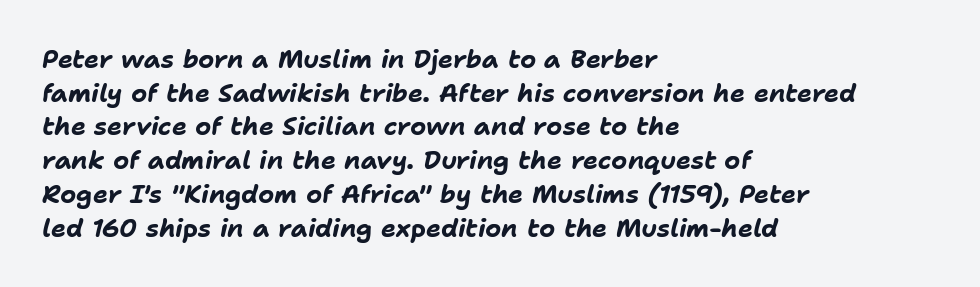
These lines were composed using italics. Evenly set lines give the paragraph a standard silhouette. The area under the type is left untouched. Standard letterfit; no display-style spreading of the glyphs. Heft: maximum for text — a bold. Horizontal alignment here is leftward, the default for most running prose.
